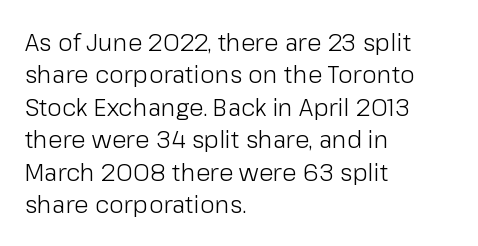
The image shows 24 px text type, upright; set left-aligned, normal line spacing (1.35x), normal letter spacing, not underlined.
